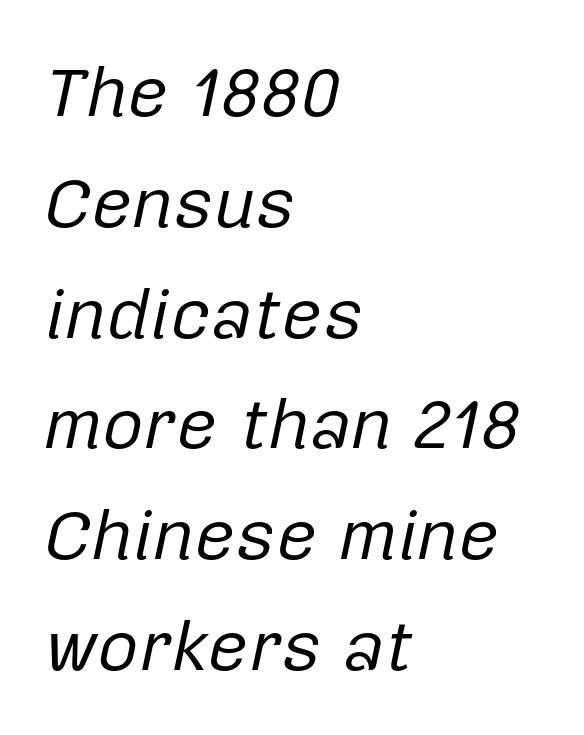
{"italic": "yes", "lean": "right", "slant_degrees": 12, "bold": "no", "weight": "regular", "width": "normal", "stroke_contrast": "low", "x_height": "medium", "monospaced": "no", "underline": "no", "align": "left", "line_spacing": "normal", "line_spacing_ratio": 1.56, "letter_spacing": "normal", "letter_spacing_em": 0.0, "glyph_px": 71}
